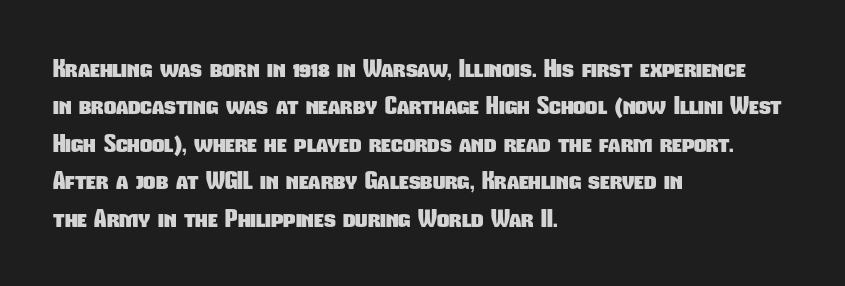
Q: Is the text bold? A: Yes.
Q: Is the text underlined? A: No.
Q: How is the paragraph aligned? A: Left-aligned.
Q: Is the spacing between letters normal or unusually wide? A: Normal.
Q: Is the spacing between lines tight, normal or loose? A: Normal.
